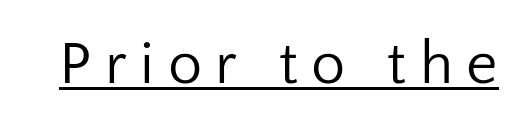
It's the straight-up-and-down kind of type. Spacing verdict: proportional, widths tailored to each character. Does extra space separate the letters? Yes, quite a lot of it. Stem width sits at or under what a default text font uses. The passage shown is typeset with a sans-serif family.
